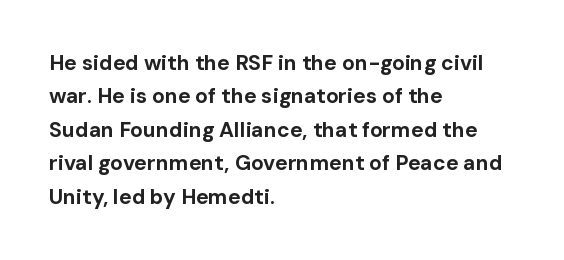
The image shows 21 px bold type, upright; set left-aligned, normal line spacing (1.59x), normal letter spacing, not underlined.
